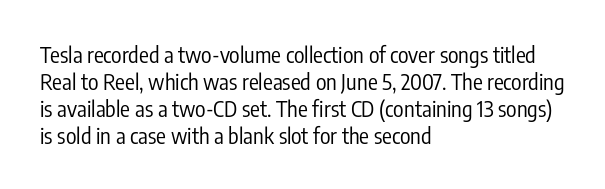
Honestly, the letter spacing is just normal — you wouldn't notice it. A student would call this left alignment; a typographer would say flush left, rag right. The font sits on the lighter half of the weight spectrum, regular included. Just letters on the line, the space beneath them empty.
